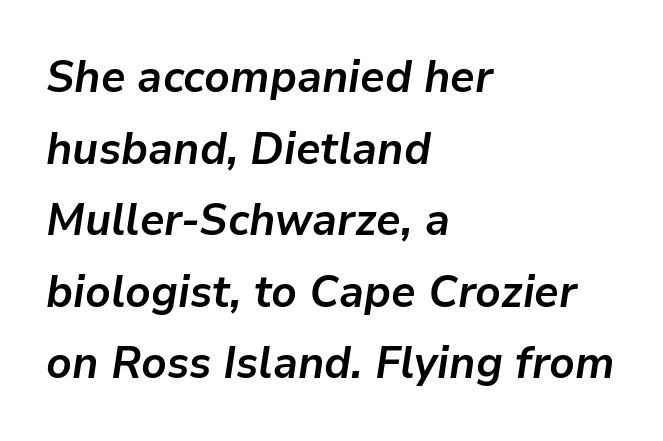
{"italic": "yes", "lean": "right", "slant_degrees": 9, "bold": "yes", "weight": "semibold", "width": "normal", "stroke_contrast": "low", "x_height": "medium", "monospaced": "no", "underline": "no", "align": "left", "line_spacing": "normal", "line_spacing_ratio": 1.59, "letter_spacing": "normal", "letter_spacing_em": 0.0, "glyph_px": 45}
